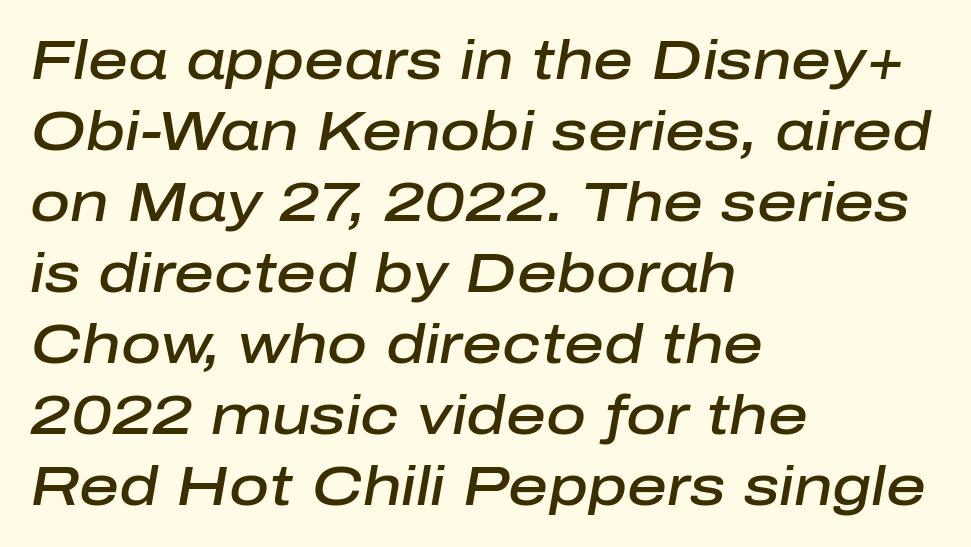
{"italic": "yes", "lean": "right", "slant_degrees": 10, "bold": "semi", "weight": "semibold", "width": "normal", "stroke_contrast": "low", "x_height": "medium", "monospaced": "no", "underline": "no", "align": "left", "line_spacing": "normal", "line_spacing_ratio": 1.29, "letter_spacing": "normal", "letter_spacing_em": 0.0, "glyph_px": 55}
